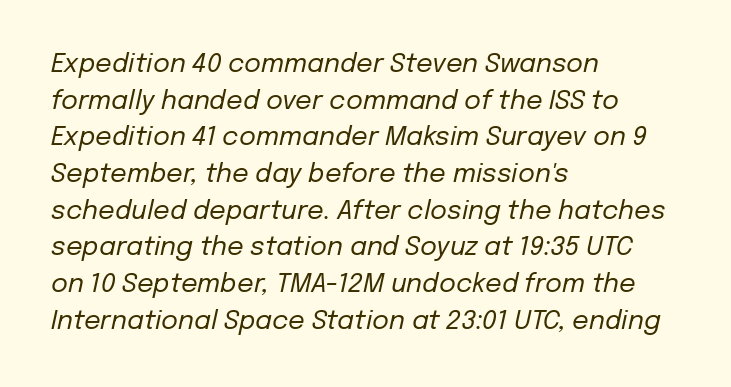
The image shows 26 px text type, italic (leaning right); set left-aligned, normal line spacing (1.41x), normal letter spacing, not underlined.
